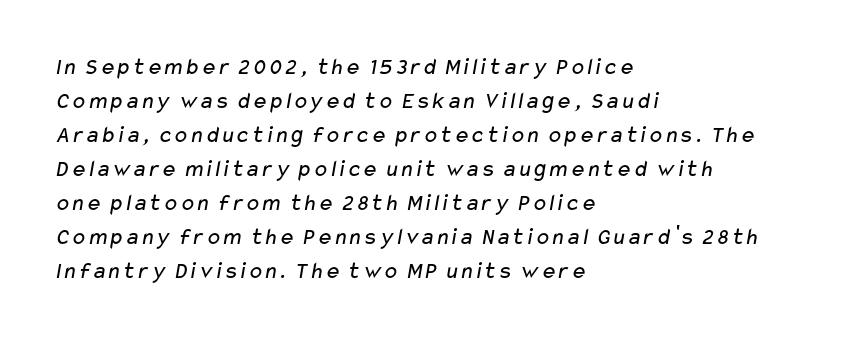
Q: Is the text bold? A: No.
Q: Is the text underlined? A: No.
Q: How is the paragraph aligned? A: Left-aligned.
Q: Is the spacing between letters normal or unusually wide? A: Normal.
Q: Is the spacing between lines tight, normal or loose? A: Normal.
